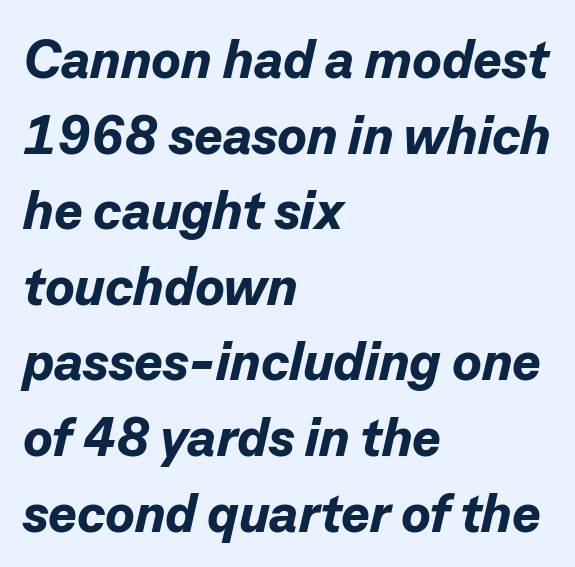
Short note: letters normally spaced. Leading: standard. Heavy, bold letterforms. You can tell it's italic because the verticals aren't actually vertical. The passage is arranged the way most books set body copy — flush left. A typesetter would call this proportional, since set widths differ per character.
